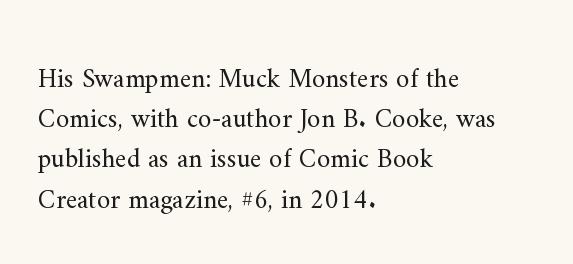
The image shows 27 px text type, upright; set left-aligned, normal line spacing (1.49x), normal letter spacing, not underlined.
